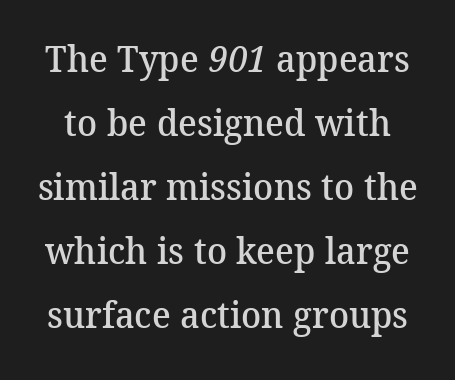
The image shows 37 px semibold serif type; set line spacing 1.73x, normal letter spacing, not underlined; medium stroke contrast and a medium x-height.
